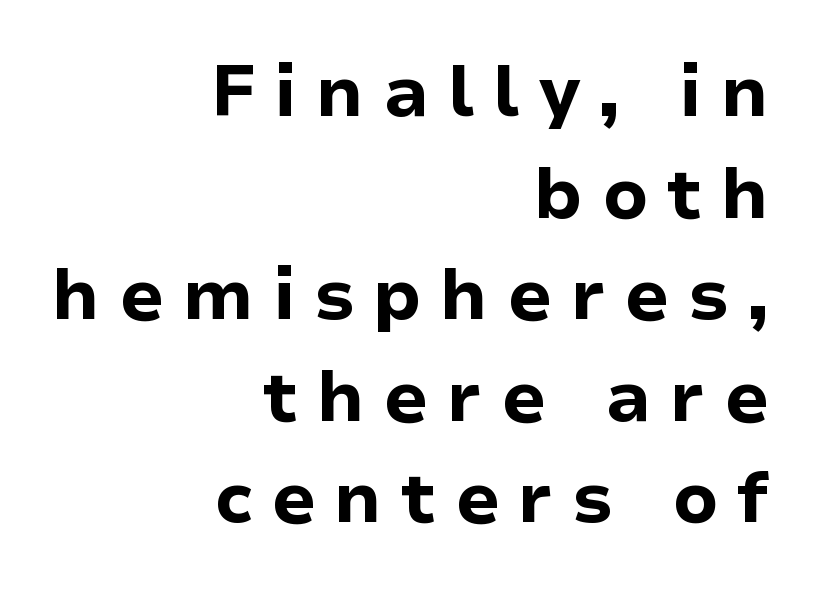
Character widths vary here, with narrow letters taking less room than wide ones. Normally led — the rows are evenly, conventionally spaced. Right-aligned paragraph, ragged on the left. Between one letter and the next there's a generous, obvious gap. The letters carry no serifs — their stems end cleanly without finishing strokes. Notice how thick the strokes are: this is what a full bold looks like.
